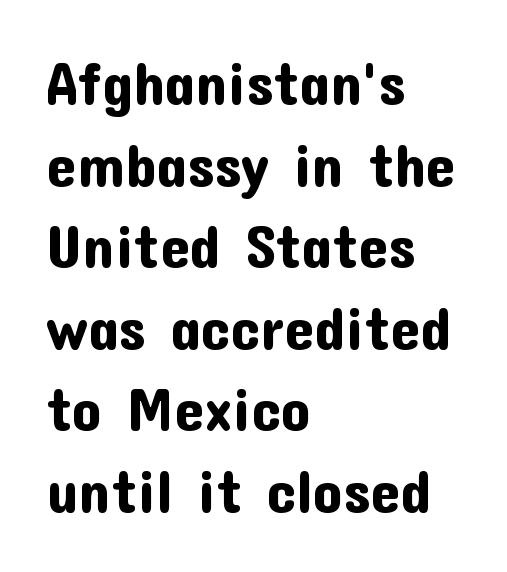
Words float on clear page, feet unadorned. The face used here is rendered with its standard letterfit. The letters stand upright; this is a roman face. You can tell from the bare stems that sans-serif type was used.
